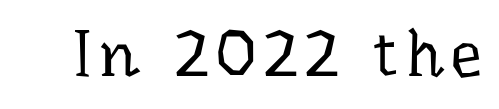
{"serif": "yes", "italic": "no", "bold": "no", "weight": "regular", "width": "normal", "stroke_contrast": "low", "x_height": "medium", "monospaced": "no", "underline": "no", "glyph_px": 65}
